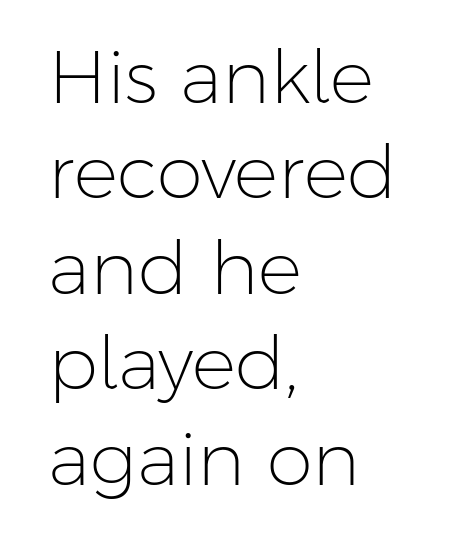
Weight class: somewhere from thin through regular. Quick note: not italic, upright. One glance says typical: line gaps are just what's usual. Tracking here is standard; glyphs follow each other at the usual distance. Letterform terminals end flat and unadorned throughout the passage.
